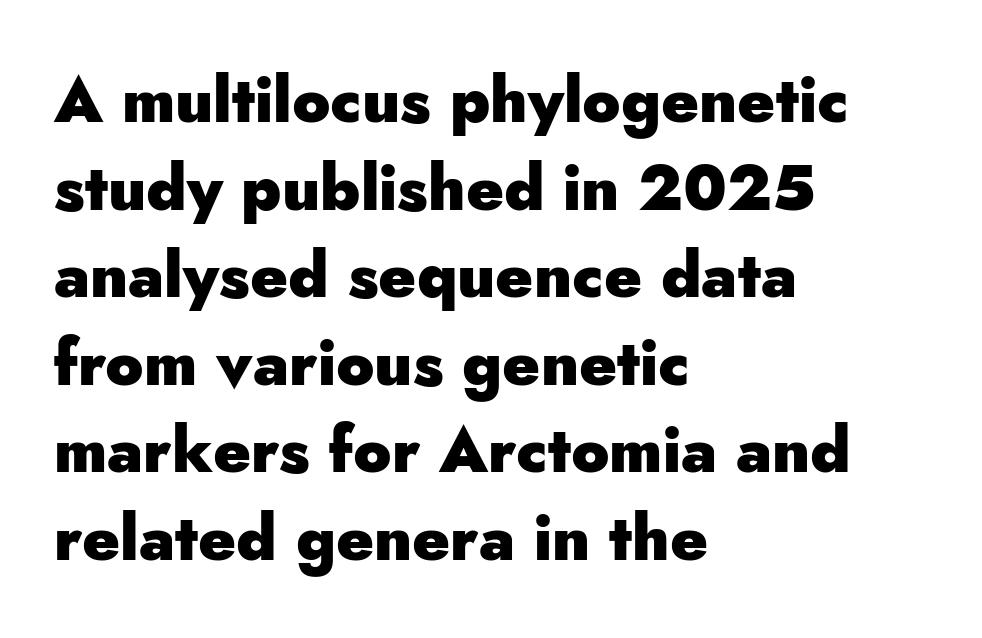
The image shows 63 px heavy sans-serif type, upright; set left-aligned, normal line spacing (1.39x), normal letter spacing, not underlined; low stroke contrast and a small x-height.
